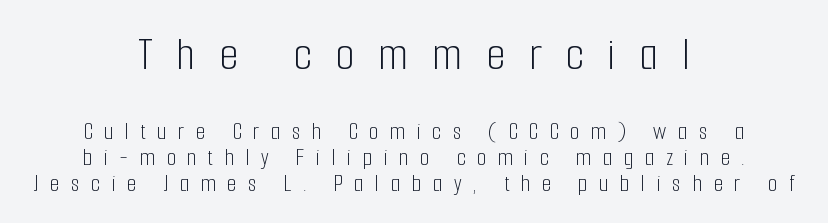
{"serif": "no", "italic": "no", "bold": "no", "weight": "light", "width": "condensed", "stroke_contrast": "low", "x_height": "medium", "monospaced": "no", "underline": "no", "align": "center", "line_spacing": "tight", "line_spacing_ratio": 1.09, "letter_spacing": "wide", "letter_spacing_em": 0.48, "larger_block": "first", "size_ratio": 2.04, "glyph_px": 49}
